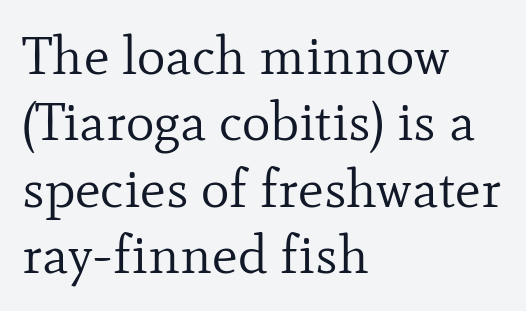
The image shows 54 px regular-weight serif type, upright; set left-aligned, line spacing 1.23x, normal letter spacing, not underlined; low stroke contrast and a small x-height.
